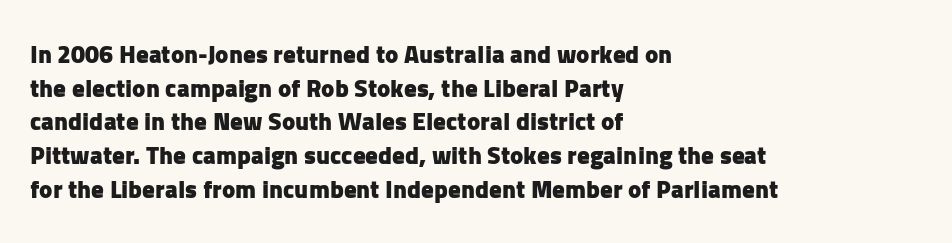
The image shows 25 px bold type, upright; set left-aligned, normal line spacing (1.35x), normal letter spacing, not underlined.
